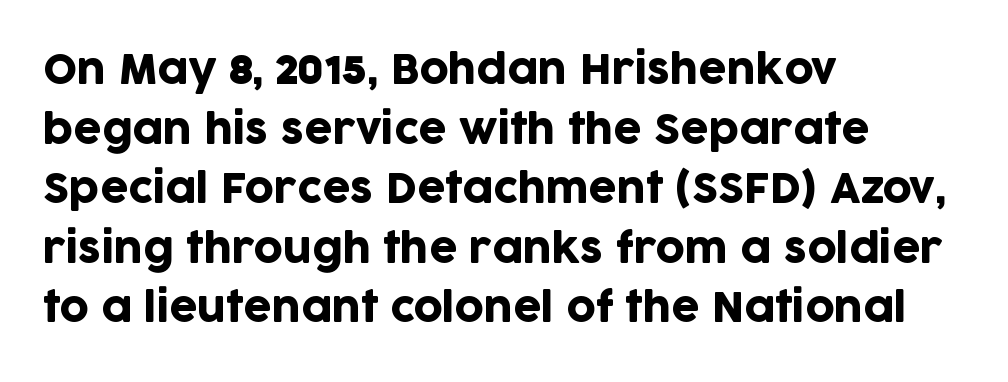
Q: Is the text italic (slanted)? A: No, it is upright.
Q: Is the typeface a serif or a sans-serif typeface? A: Sans-serif.
Q: Is the text underlined? A: No.
Q: How is the paragraph aligned? A: Left-aligned.
Q: Is the spacing between letters normal or unusually wide? A: Normal.
Q: Is the spacing between lines tight, normal or loose? A: Normal.
Q: Width (condensed, normal, or wide)? A: Normal.
Q: Stroke contrast? A: Low.
Q: x-height? A: Large.
Q: Monospaced? A: No.
